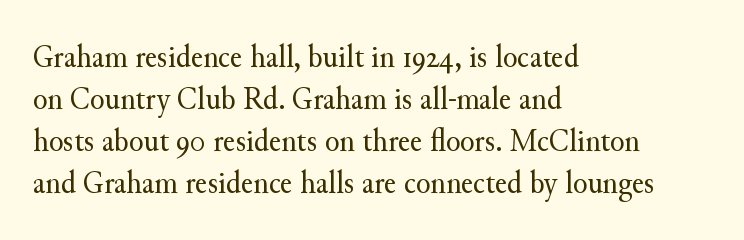
Q: Is the text bold? A: No.
Q: Is the text italic (slanted)? A: No, it is upright.
Q: Is the typeface a serif or a sans-serif typeface? A: Serif.
Q: Is the text underlined? A: No.
Q: How is the paragraph aligned? A: Left-aligned.
Q: Is the spacing between letters normal or unusually wide? A: Normal.
Q: Is the spacing between lines tight, normal or loose? A: Normal.
Q: Width (condensed, normal, or wide)? A: Normal.
Q: Stroke contrast? A: Medium.
Q: x-height? A: Small.
Q: Monospaced? A: No.
